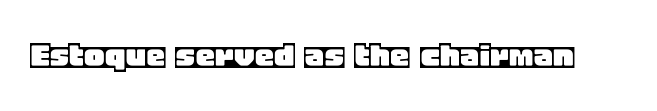
Q: Is the text italic (slanted)? A: No, it is upright.
Q: Is the text underlined? A: No.
Q: Is the spacing between letters normal or unusually wide? A: Normal.
Q: Width (condensed, normal, or wide)? A: Normal.
Q: x-height? A: Large.
Q: Monospaced? A: No.
